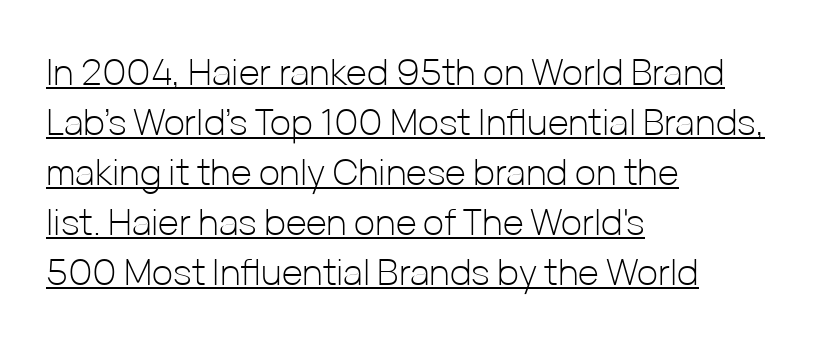
The image shows 36 px light sans-serif type, upright; set left-aligned, normal line spacing (1.39x), normal letter spacing, underlined; low stroke contrast and a medium x-height.
